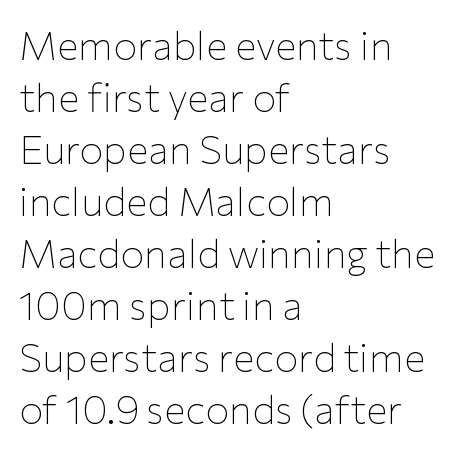
Q: Is the text bold? A: No.
Q: Is the text italic (slanted)? A: No, it is upright.
Q: Is the typeface a serif or a sans-serif typeface? A: Sans-serif.
Q: Is the text underlined? A: No.
Q: How is the paragraph aligned? A: Left-aligned.
Q: Is the spacing between letters normal or unusually wide? A: Normal.
Q: Is the spacing between lines tight, normal or loose? A: Normal.
Q: Width (condensed, normal, or wide)? A: Normal.
Q: Stroke contrast? A: Low.
Q: x-height? A: Medium.
Q: Monospaced? A: No.
